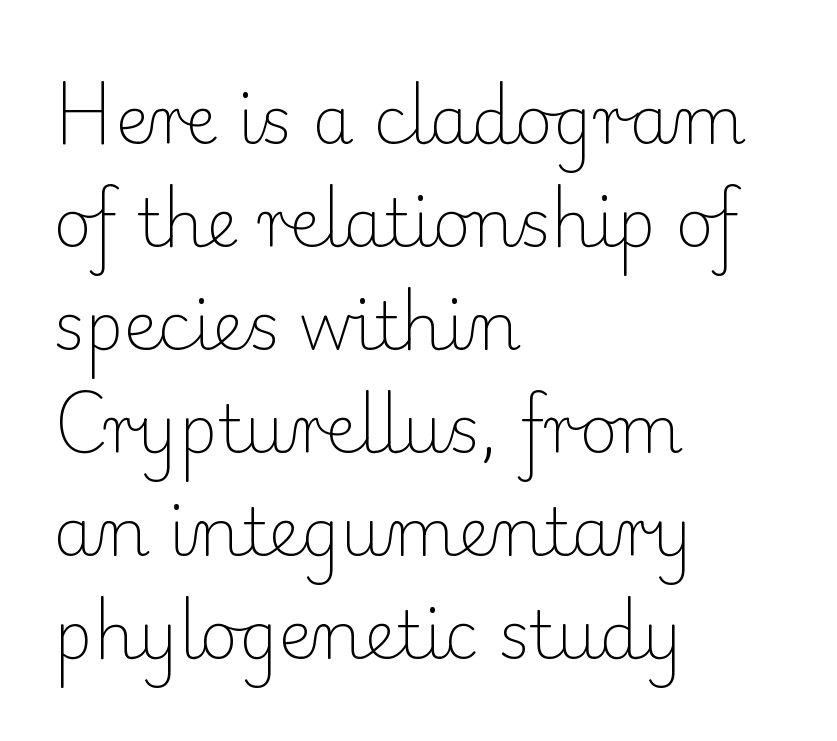
Q: Is the text bold? A: No.
Q: Is the text italic (slanted)? A: No, it is upright.
Q: Is the typeface a serif or a sans-serif typeface? A: Serif.
Q: Is the text underlined? A: No.
Q: How is the paragraph aligned? A: Left-aligned.
Q: Is the spacing between letters normal or unusually wide? A: Normal.
Q: Is the spacing between lines tight, normal or loose? A: Normal.
Q: Width (condensed, normal, or wide)? A: Normal.
Q: Stroke contrast? A: Low.
Q: x-height? A: Small.
Q: Monospaced? A: No.
